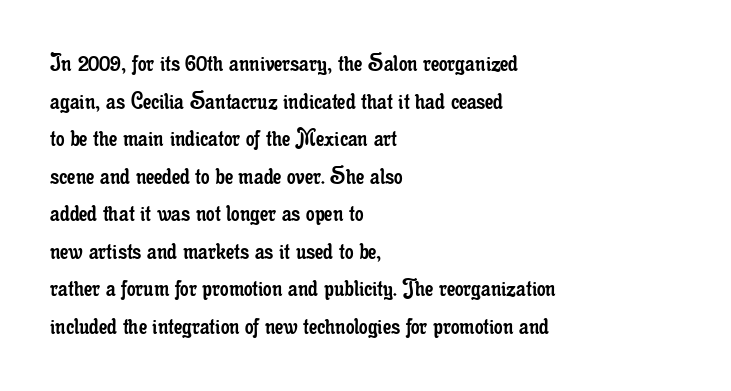
{"italic": "no", "bold": "no", "underline": "no", "align": "left", "line_spacing": "normal", "line_spacing_ratio": 1.39, "letter_spacing": "normal", "letter_spacing_em": 0.0, "glyph_px": 27}
